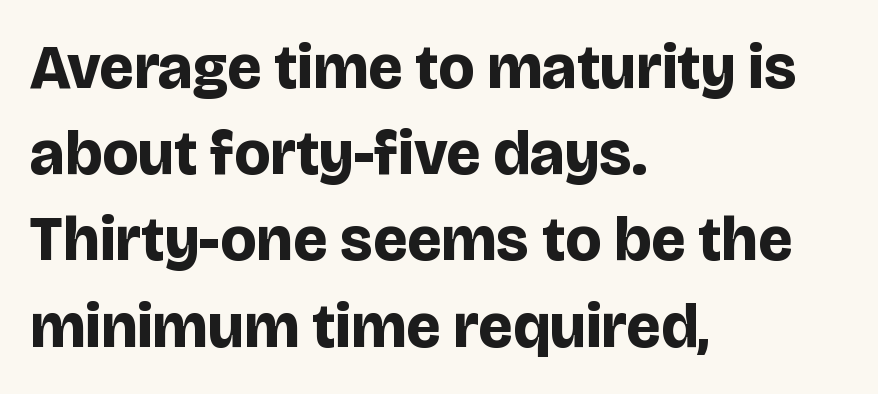
Look at the tracking — it's just the regular setting, nothing added. Teacher's note: observe the even left margin — that is flush-left alignment. The lettering holds an erect, upright posture throughout. Underline: absent.
